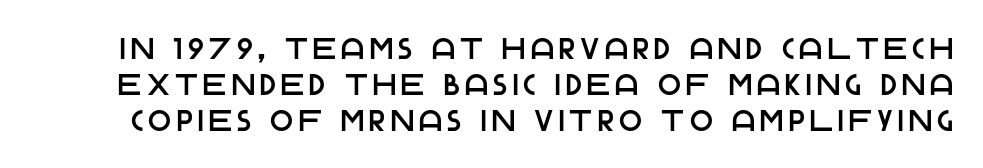
Regarding serifs, this sample does without them. A roman cut, with each character standing at attention. Proportional: the letters do not fall into vertical columns. The glyphs are unaccompanied by any horizontal stroke below them.
